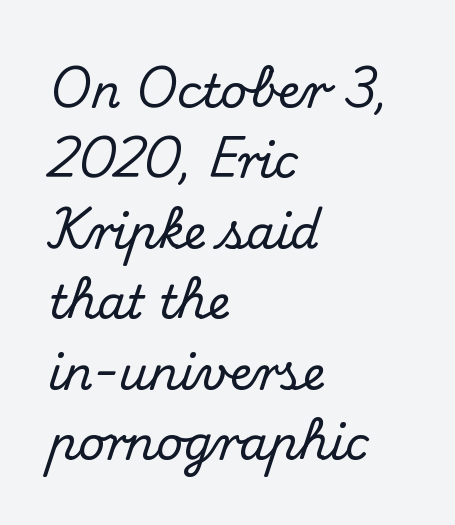
Casual observation: everything's shoved over to the left. Plain, unruled lines of type. Baseline-to-baseline distance is the conventional proportion of letter height.
